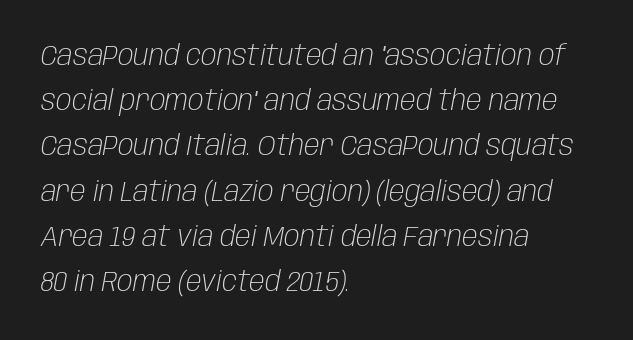
{"italic": "yes", "lean": "right", "slant_degrees": 10, "bold": "no", "weight": "light", "width": "condensed", "stroke_contrast": "low", "x_height": "large", "monospaced": "no", "underline": "no", "align": "left", "line_spacing": "normal", "line_spacing_ratio": 1.56, "letter_spacing": "normal", "letter_spacing_em": 0.0, "glyph_px": 29}
